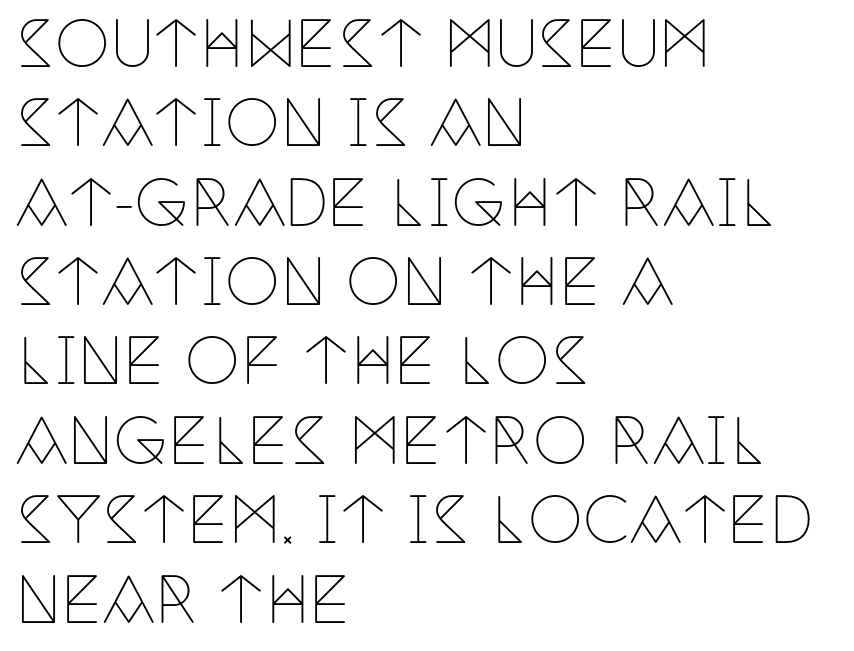
The image shows 62 px thin, condensed serif type, upright; set left-aligned, normal line spacing (1.28x), normal letter spacing, not underlined; low stroke contrast and a large x-height.
